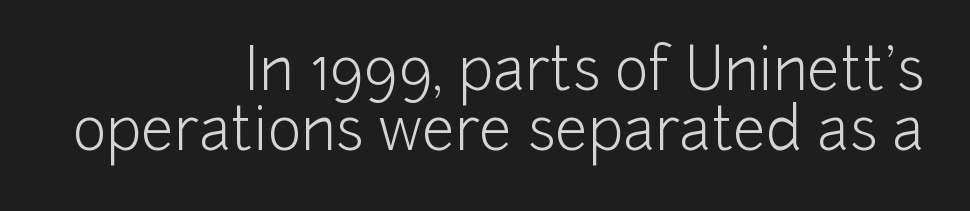
Q: Is the text bold? A: No.
Q: Is the text italic (slanted)? A: No, it is upright.
Q: Is the typeface a serif or a sans-serif typeface? A: Sans-serif.
Q: Is the text underlined? A: No.
Q: How is the paragraph aligned? A: Right-aligned.
Q: Is the spacing between letters normal or unusually wide? A: Normal.
Q: Is the spacing between lines tight, normal or loose? A: Tight.
Q: Width (condensed, normal, or wide)? A: Normal.
Q: Stroke contrast? A: Low.
Q: x-height? A: Medium.
Q: Monospaced? A: No.
